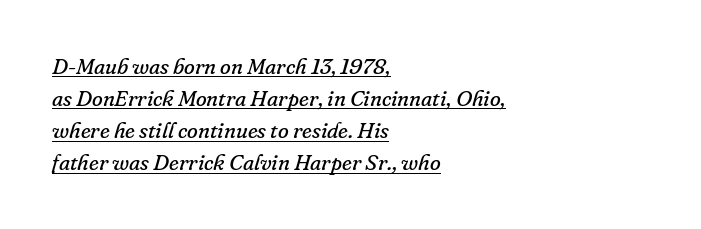
Letter spacing: default. The glyphs look as if they've been sheared to an angle. A rule runs beneath these lines of type. A student would call this left alignment; a typographer would say flush left, rag right.
